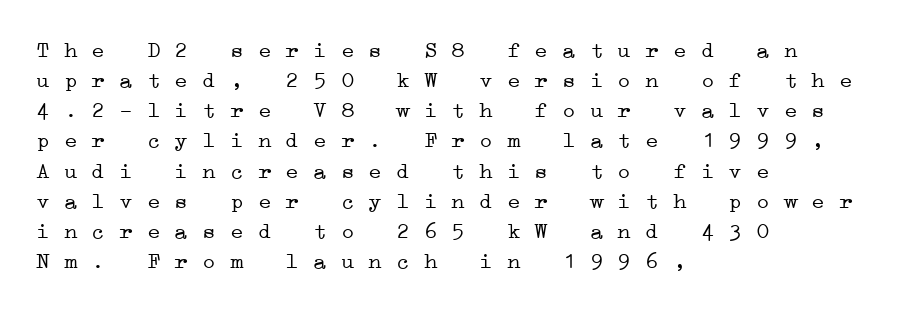
The image shows 23 px text type; set left-aligned, normal line spacing (1.31x), normal letter spacing, not underlined.
